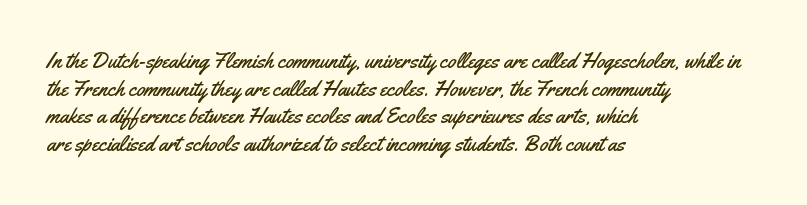
Regarding leading, the lines here are spaced in the standard way. The space beneath each line is pristine and unruled. Tracking value appears to be zero — textbook default spacing. The setting favours the left margin, as ordinary paragraphs usually do.
